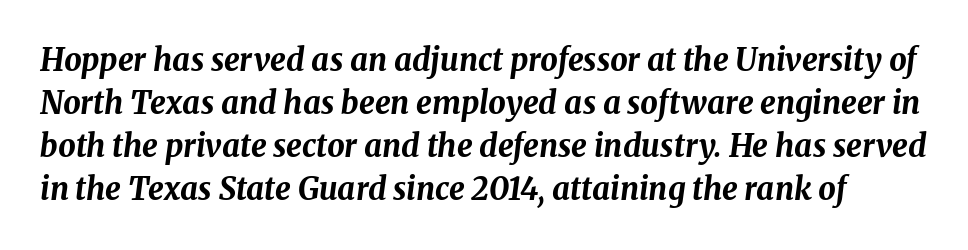
The words here are not underlined. Thick stems and heavy bowls — unmistakably bold. The face used here is rendered with its standard letterfit. Characters are canted at an angle relative to the baseline's perpendicular.
